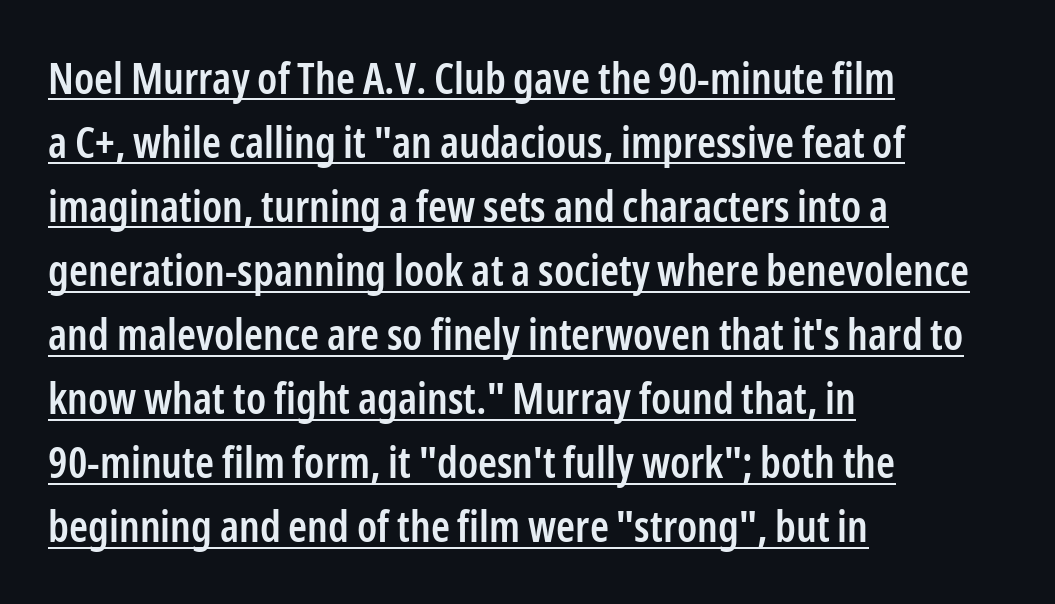
The image shows 43 px semibold, condensed sans-serif type, upright; set left-aligned, normal line spacing (1.49x), normal letter spacing, underlined; low stroke contrast and a medium x-height.
